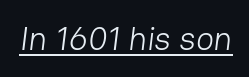
{"serif": "no", "bold": "no", "weight": "light", "width": "normal", "stroke_contrast": "low", "x_height": "medium", "monospaced": "no", "underline": "yes", "letter_spacing": "normal", "letter_spacing_em": 0.0, "glyph_px": 33}
